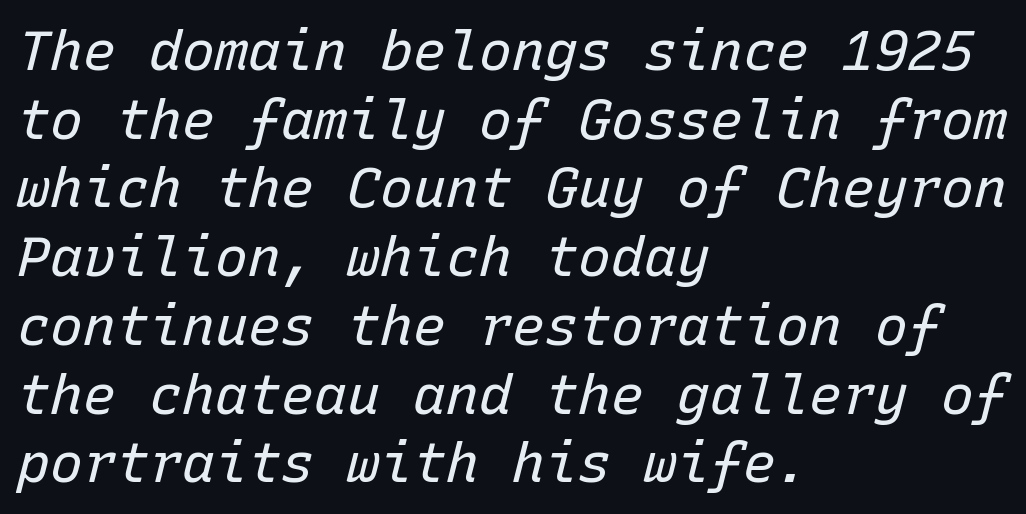
The image shows 55 px regular-weight type, italic (leaning right), monospaced; set left-aligned, normal line spacing (1.25x), normal letter spacing, not underlined; low stroke contrast and a medium x-height.
